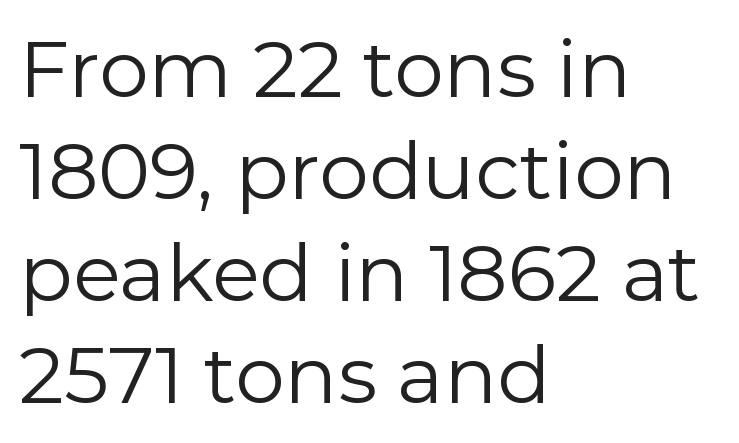
Inter-character spacing is left at the font's built-in metrics. A typesetter would call this proportional, since set widths differ per character. This reads as an unemphasized weight, regular at the heaviest. Honestly, there is no underline to notice here at all. Letterform terminals end flat and unadorned throughout the passage.
